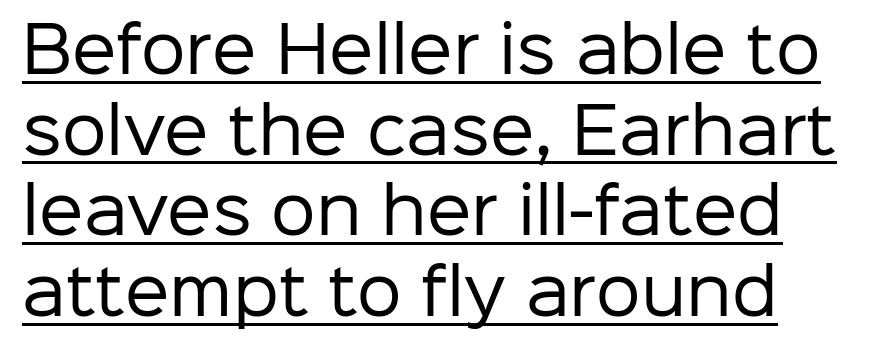
Underline: present. Think of a printed novel: that variable character pitch is what you see here. Look at the bottom of the vertical strokes: they stop flat, with no serifs. Regarding leading, the lines here are spaced in the standard way.
